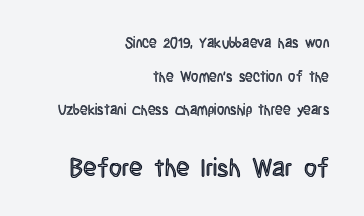
It's the straight-up-and-down kind of type. Compared with a flush-left layout, this one pins lines to the opposite, right side. The words here are not underlined. Is the lower block the larger one? Yes — the lower block carries the bigger type. Tracking here is standard; glyphs follow each other at the usual distance.
